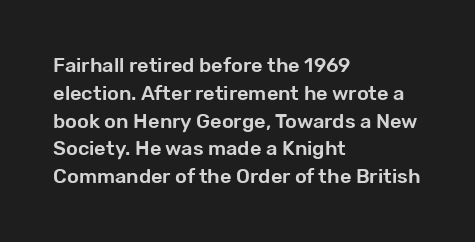
Ordinary non-slanted type is in use. If you drew a ruler down the left edge, every line would touch it. Underlining? Definitely not there. Rows of type keep a routine distance in the vertical direction. Observe the ordinary spacing: letters are neighbours, not strangers.
